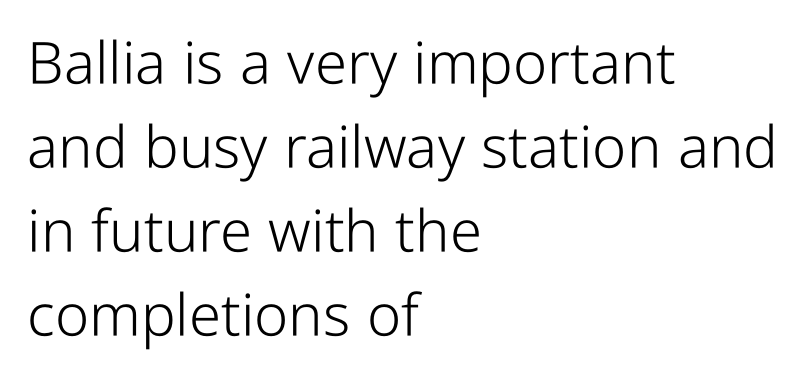
The image shows 58 px light, condensed sans-serif type, upright; set left-aligned, normal line spacing (1.45x), normal letter spacing, not underlined; low stroke contrast and a medium x-height.
